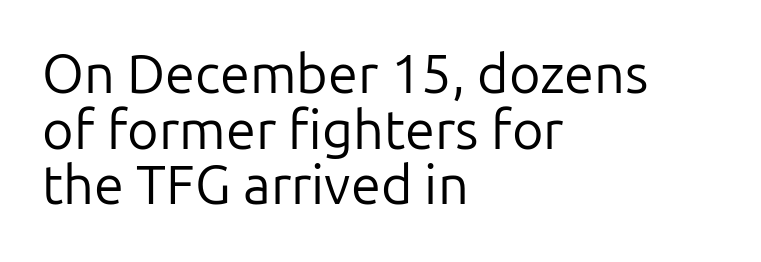
Q: Is the text bold? A: No.
Q: Is the text italic (slanted)? A: No, it is upright.
Q: Is the typeface a serif or a sans-serif typeface? A: Sans-serif.
Q: Is the text underlined? A: No.
Q: How is the paragraph aligned? A: Left-aligned.
Q: Is the spacing between letters normal or unusually wide? A: Normal.
Q: Is the spacing between lines tight, normal or loose? A: Tight.
Q: Width (condensed, normal, or wide)? A: Normal.
Q: Stroke contrast? A: Low.
Q: x-height? A: Medium.
Q: Monospaced? A: No.
